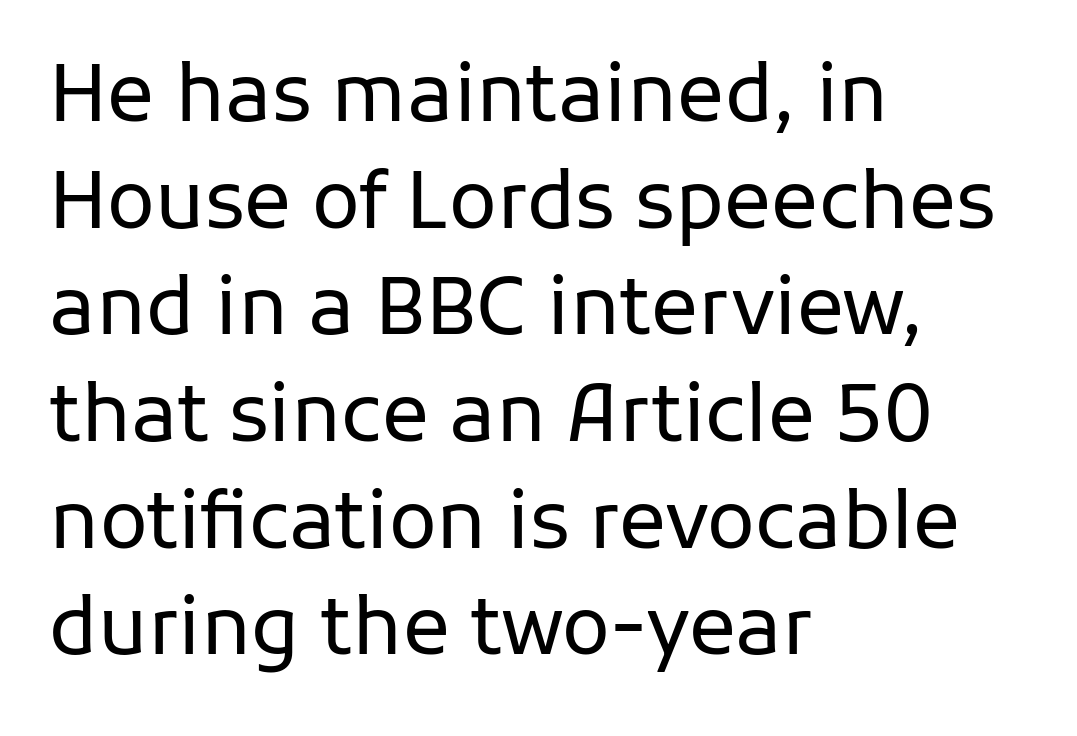
{"serif": "no", "italic": "no", "bold": "no", "weight": "regular", "width": "normal", "stroke_contrast": "low", "x_height": "medium", "monospaced": "no", "underline": "no", "align": "left", "line_spacing": "normal", "line_spacing_ratio": 1.35, "letter_spacing": "normal", "letter_spacing_em": 0.0, "glyph_px": 79}
